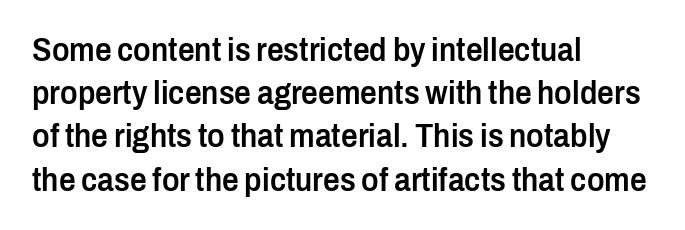
The image shows 33 px semibold, condensed sans-serif type, upright; set left-aligned, normal line spacing (1.31x), normal letter spacing, not underlined; low stroke contrast and a medium x-height.
